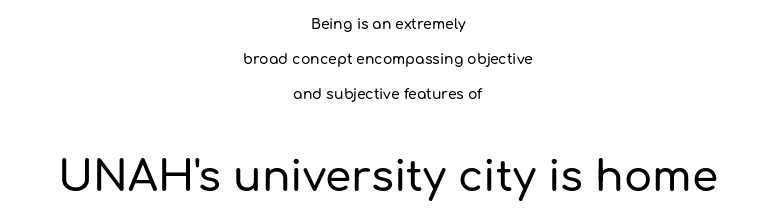
The image shows 42 px sans-serif type, upright; set centered, loose line spacing (2.49x), normal letter spacing, not underlined; the second (bottom) block is 3.0x larger; low stroke contrast and a medium x-height.
